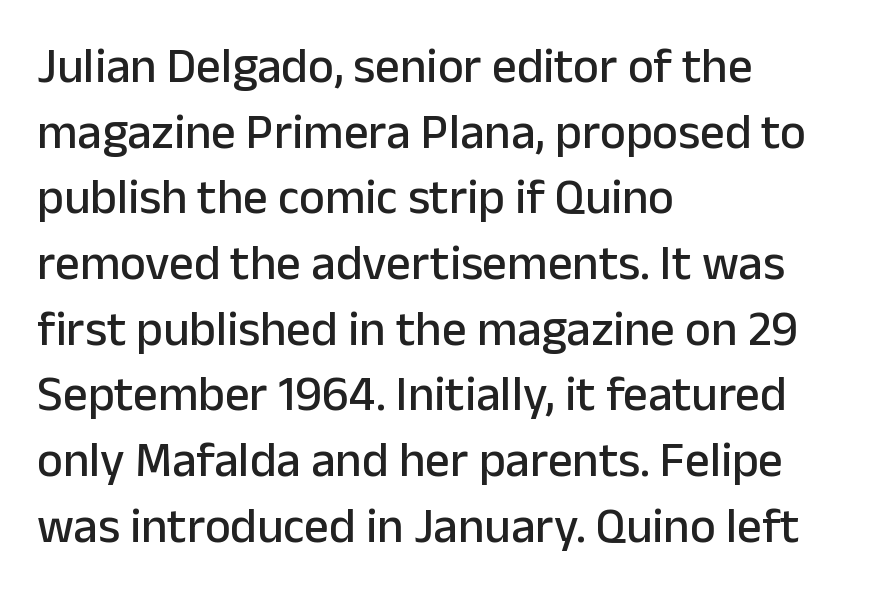
{"serif": "no", "italic": "no", "width": "normal", "stroke_contrast": "low", "x_height": "medium", "monospaced": "no", "underline": "no", "align": "left", "line_spacing": "normal", "line_spacing_ratio": 1.34, "letter_spacing": "normal", "letter_spacing_em": 0.0, "glyph_px": 49}
